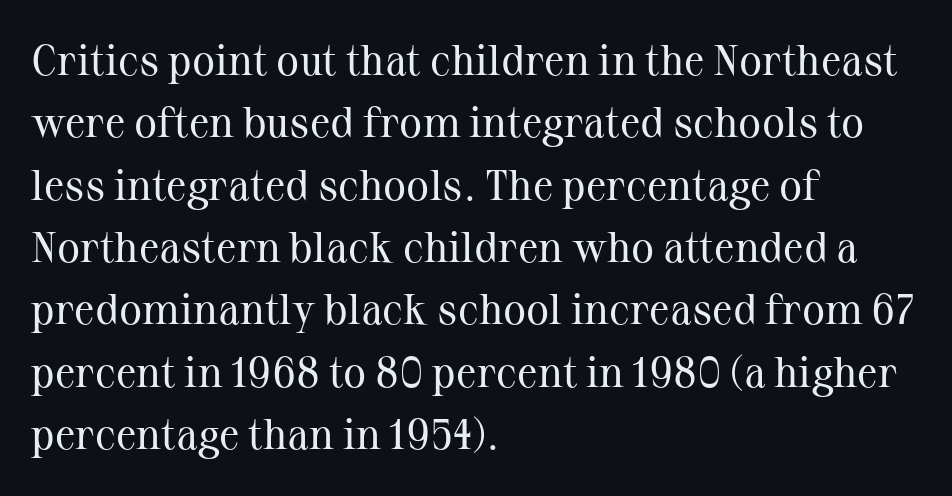
{"serif": "yes", "italic": "no", "bold": "no", "weight": "regular", "width": "normal", "stroke_contrast": "medium", "x_height": "medium", "monospaced": "no", "underline": "no", "align": "left", "line_spacing": "normal", "line_spacing_ratio": 1.45, "letter_spacing": "normal", "letter_spacing_em": 0.0, "glyph_px": 43}
